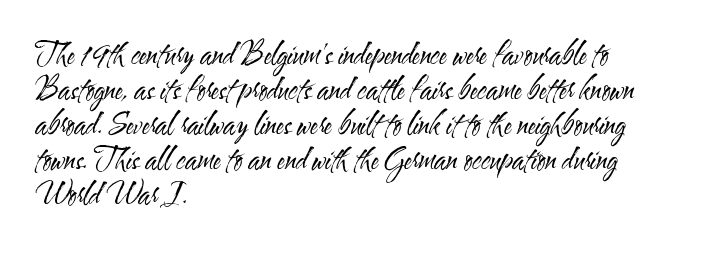
Q: Is the text bold? A: No.
Q: Is the text italic (slanted)? A: Yes.
Q: Is the typeface a serif or a sans-serif typeface? A: Sans-serif.
Q: Is the text underlined? A: No.
Q: How is the paragraph aligned? A: Left-aligned.
Q: Is the spacing between letters normal or unusually wide? A: Normal.
Q: Width (condensed, normal, or wide)? A: Condensed.
Q: Stroke contrast? A: Medium.
Q: x-height? A: Small.
Q: Monospaced? A: No.
